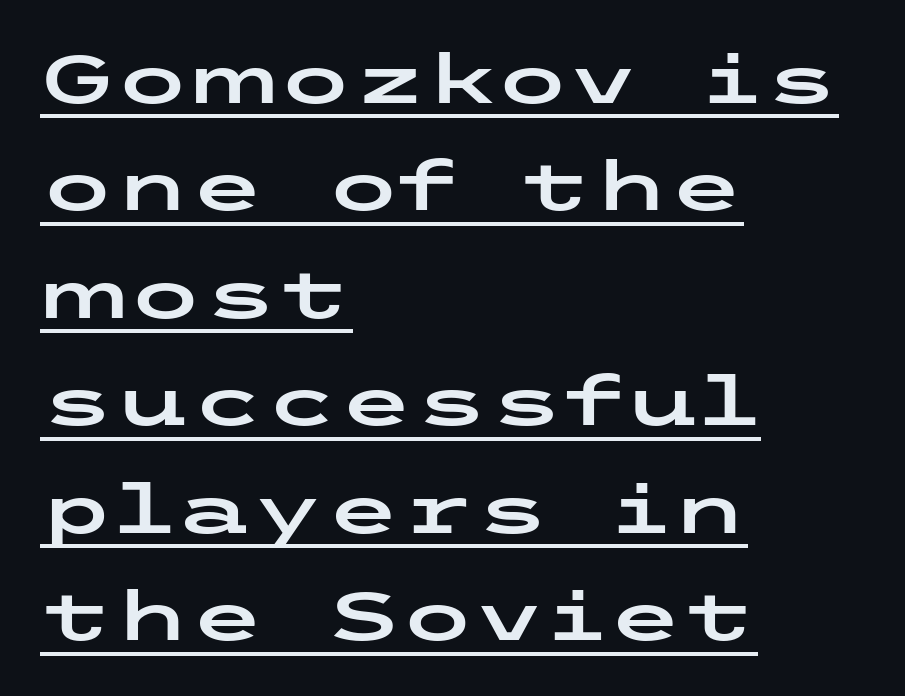
The image shows 68 px wide sans-serif type, upright; set left-aligned, normal line spacing (1.58x), normal letter spacing, underlined; low stroke contrast and a medium x-height.
